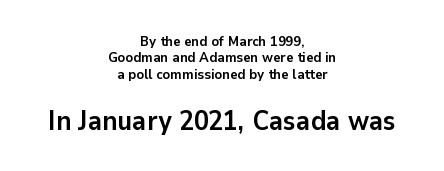
{"italic": "no", "bold": "yes", "underline": "no", "align": "center", "line_spacing_ratio": 1.17, "letter_spacing": "normal", "letter_spacing_em": 0.0, "larger_block": "second", "size_ratio": 1.93, "glyph_px": 27}
